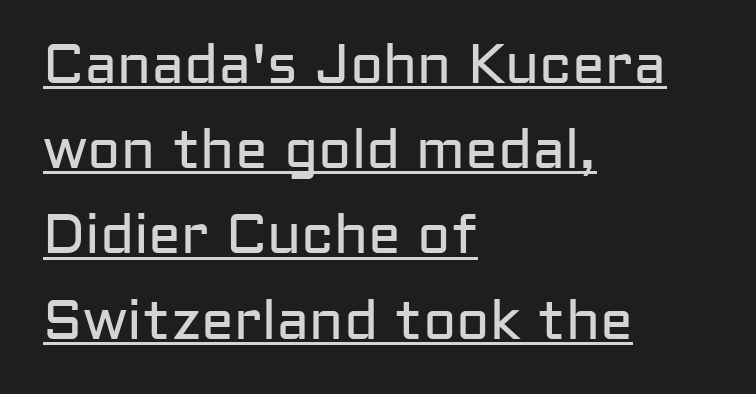
The image shows 55 px regular-weight sans-serif type, upright; set left-aligned, normal line spacing (1.55x), normal letter spacing, underlined; low stroke contrast and a medium x-height.
